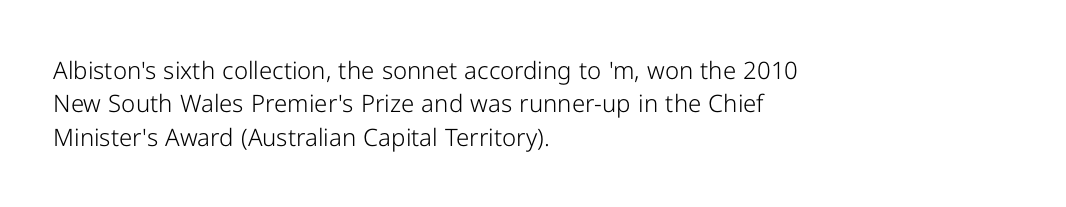
The letterforms sit at book weight or below. Posture: straight, roman, zero tilt. Tracking value appears to be zero — textbook default spacing. The passage shown stacks its lines at a standard gap. Is the block centered? No — it sits flush against the left margin. The foot of each line stays bare and open.
